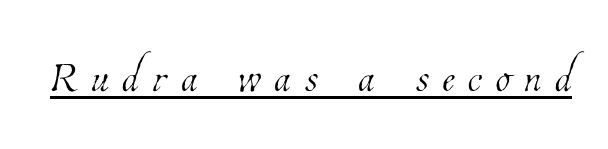
{"bold": "no", "weight": "thin", "width": "condensed", "stroke_contrast": "low", "x_height": "medium", "monospaced": "no", "underline": "yes", "letter_spacing": "wide", "letter_spacing_em": 0.23, "glyph_px": 60}
